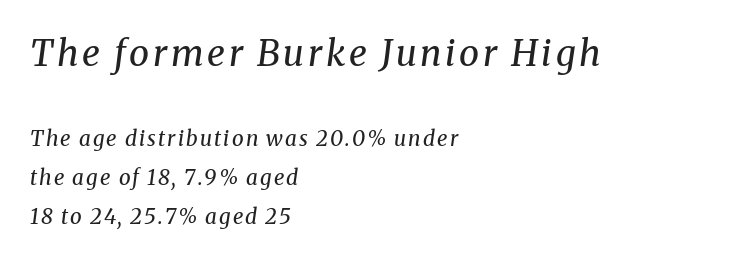
The image shows 36 px regular-weight serif type, italic (leaning right); set left-aligned, line spacing 1.85x, not underlined; the first (top) block is 1.71x larger; medium stroke contrast and a medium x-height.
